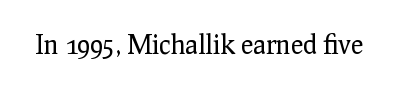
Q: Is the text bold? A: No.
Q: Is the text italic (slanted)? A: No, it is upright.
Q: Is the text underlined? A: No.
Q: Is the spacing between letters normal or unusually wide? A: Normal.
